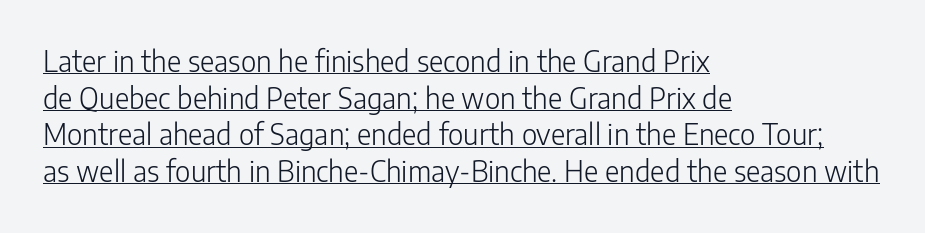
{"serif": "no", "italic": "no", "bold": "no", "weight": "light", "width": "normal", "stroke_contrast": "low", "x_height": "medium", "monospaced": "no", "underline": "yes", "align": "left", "line_spacing": "normal", "line_spacing_ratio": 1.31, "letter_spacing": "normal", "letter_spacing_em": 0.0, "glyph_px": 28}
